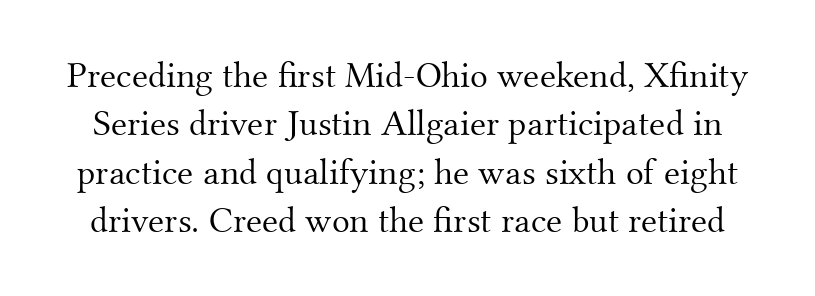
Inter-character spacing is left at the font's built-in metrics. A clean baseline with only descenders dipping below it. Baseline-to-baseline distance is the conventional proportion of letter height. Counters stay open thanks to moderate or lighter strokes. Think of a printed novel: that variable character pitch is what you see here. Every stem runs plumb, perpendicular to the baseline.
